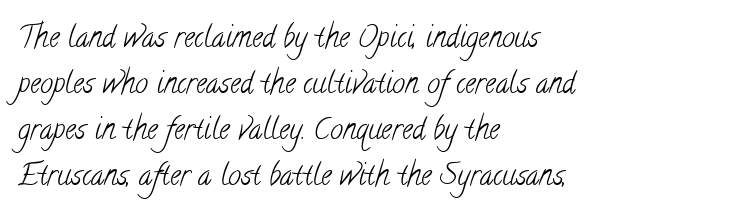
The image shows 29 px light, condensed type; set left-aligned, normal line spacing (1.59x), normal letter spacing, not underlined; low stroke contrast and a small x-height.
